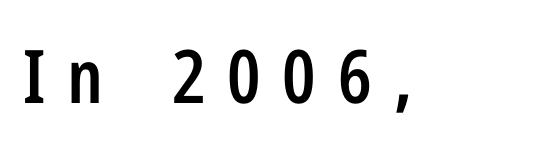
Set as a demibold, roughly 600 on the weight scale. Character widths vary here, with narrow letters taking less room than wide ones. Letterform terminals end flat and unadorned throughout the passage. Rendered with straight, roman letterforms.
